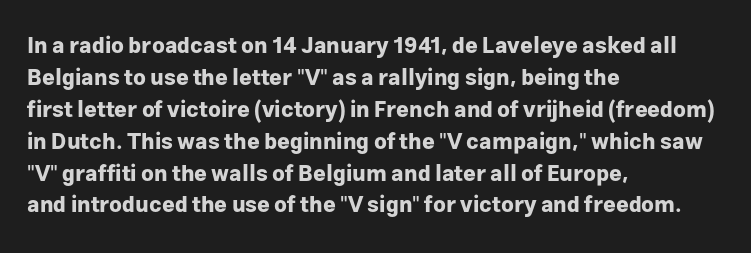
Q: Is the text bold? A: Yes.
Q: Is the text italic (slanted)? A: No, it is upright.
Q: Is the text underlined? A: No.
Q: How is the paragraph aligned? A: Left-aligned.
Q: Is the spacing between letters normal or unusually wide? A: Normal.
Q: Is the spacing between lines tight, normal or loose? A: Normal.
